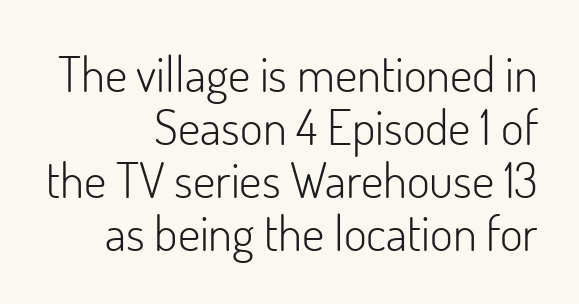
The line-height multiplier appears low, near solid setting. Vertical strokes here are truly vertical. Does the copy run flush right? Yes — the right margin is perfectly even. Each row of text sits above clean, open space. Spacing between characters is what you'd get straight out of the box.
